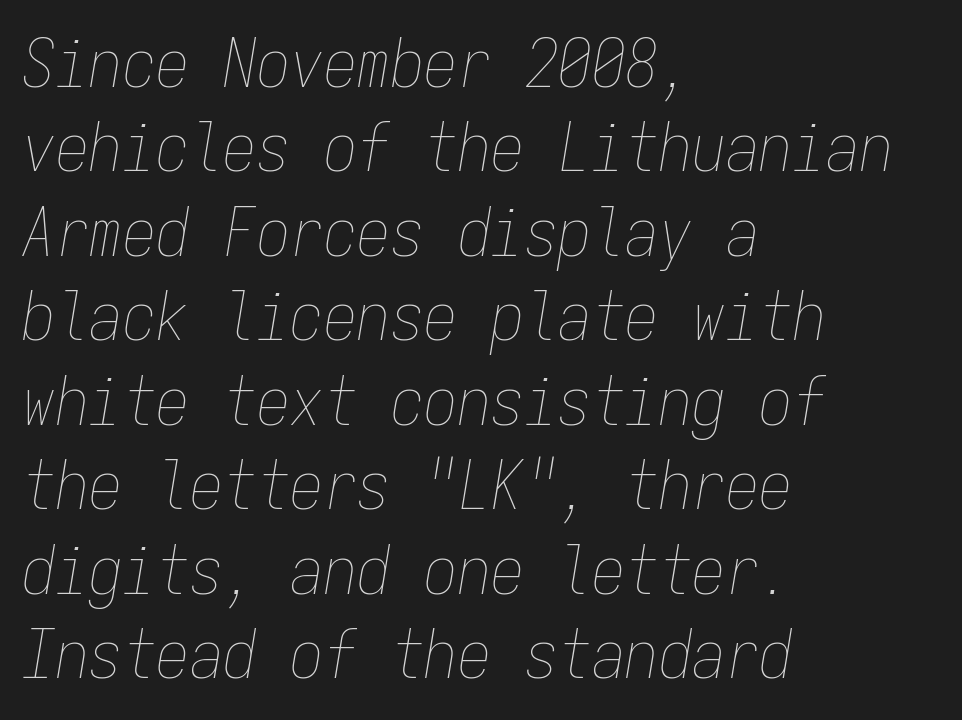
The image shows 67 px thin, condensed type, italic (leaning right), monospaced; set left-aligned, normal line spacing (1.26x), normal letter spacing, not underlined; low stroke contrast and a medium x-height.
